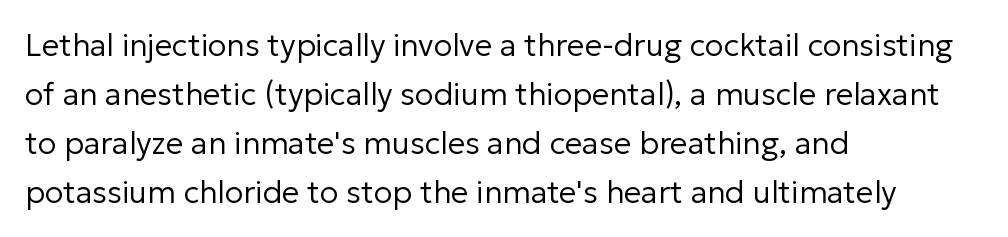
Do the letters lean? They stand straight. Baseline-to-baseline distance is the conventional proportion of letter height. Check where the strokes stop: nothing finishes them off — pure sans. The strip under each line holds only bare page. The typeface has the unassuming heft of standard copy or less.
